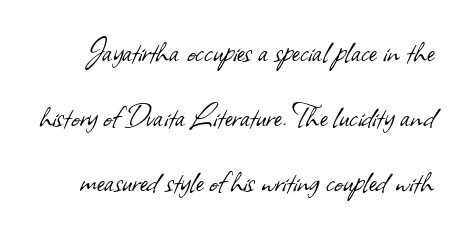
{"serif": "no", "bold": "no", "weight": "light", "width": "normal", "stroke_contrast": "low", "x_height": "small", "monospaced": "no", "underline": "no", "line_spacing_ratio": 1.76, "letter_spacing": "normal", "letter_spacing_em": 0.0, "glyph_px": 37}
